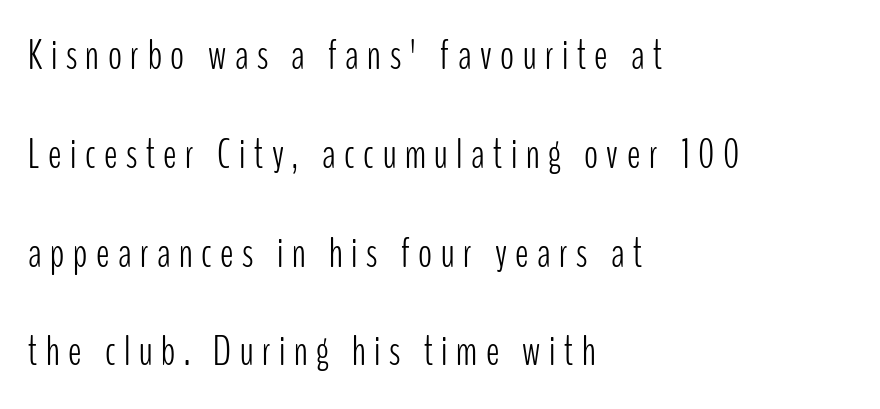
The image shows 41 px light, condensed sans-serif type, upright; set left-aligned, loose line spacing (2.41x), unusually wide letter spacing (+0.21 em), not underlined; low stroke contrast and a medium x-height.
